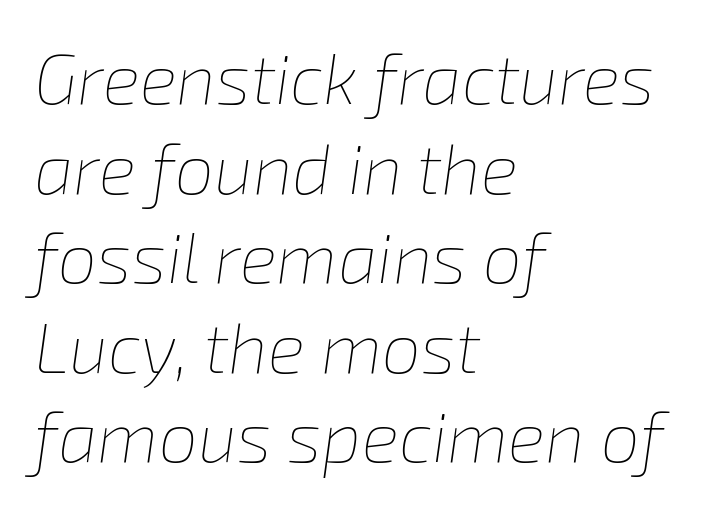
{"italic": "yes", "lean": "right", "slant_degrees": 8, "bold": "no", "weight": "thin", "width": "normal", "stroke_contrast": "low", "x_height": "medium", "monospaced": "no", "underline": "no", "align": "left", "line_spacing": "normal", "line_spacing_ratio": 1.28, "letter_spacing": "normal", "letter_spacing_em": 0.0, "glyph_px": 70}
